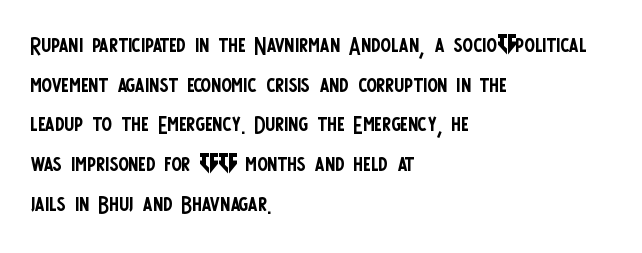
The image shows 31 px regular-weight, condensed sans-serif type, upright; set left-aligned, normal line spacing (1.28x), normal letter spacing, not underlined; low stroke contrast and a large x-height.
